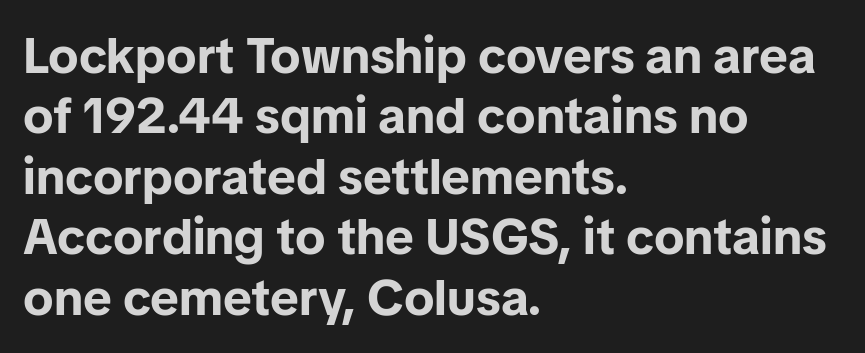
Italic: no, the glyphs are upright roman. The gap between lines stays unmarked. Nope, no serifs anywhere on these letters. In terms of letterspacing, this is plain default setting. Note the varied advance widths — an 'i' is clearly narrower than an 'm'. Left-aligned paragraph, ragged on the right.
